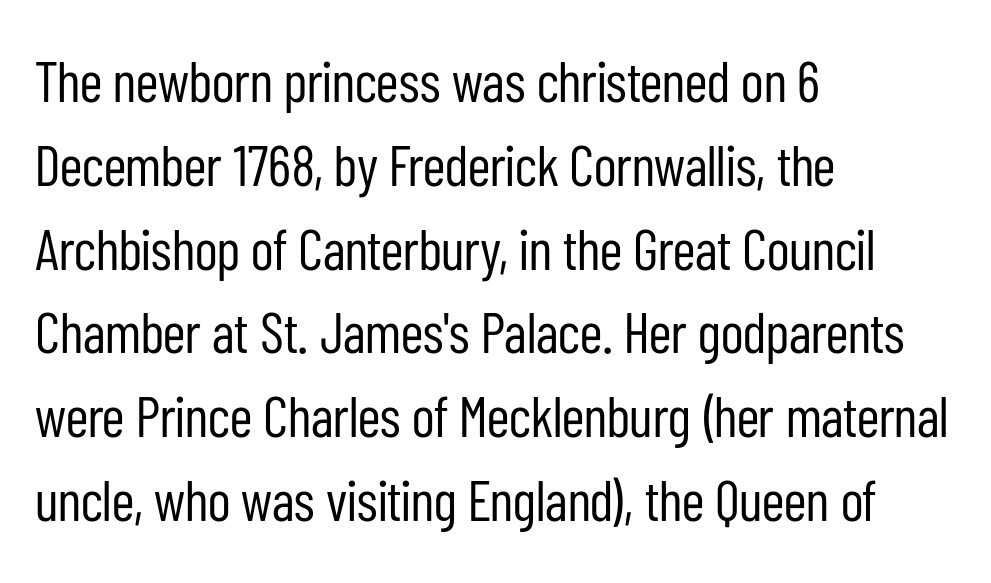
The image shows 57 px regular-weight, condensed sans-serif type, upright; set left-aligned, normal line spacing (1.47x), normal letter spacing, not underlined; low stroke contrast and a medium x-height.
